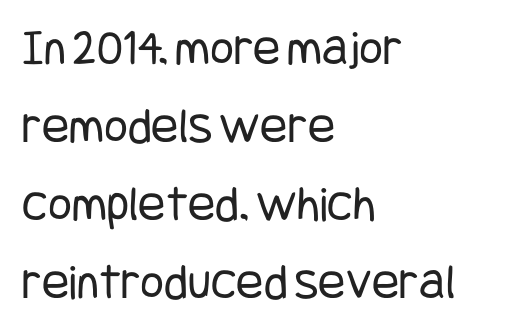
Layout note: lines flush left. This rendering leaves character spacing at its baseline value. Successive baselines arrive at the customary interval. Honestly, there is no underline to notice here at all. These lines were composed using upright roman letters.
